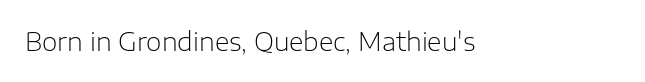
Q: Is the text bold? A: No.
Q: Is the text italic (slanted)? A: No, it is upright.
Q: Is the text underlined? A: No.
Q: Is the spacing between letters normal or unusually wide? A: Normal.
